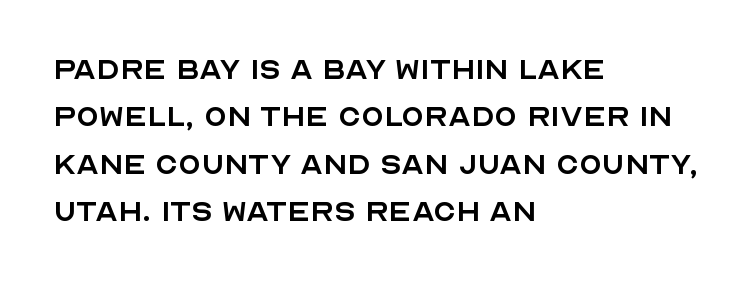
Every character sits straight up, as roman type does. In terms of leading, this rendering sits right in the middle. Note: no serifs on the glyphs. Counters stay open thanks to moderate or lighter strokes. Underlining? Definitely not there. These lines are set flush left with a ragged right edge.
